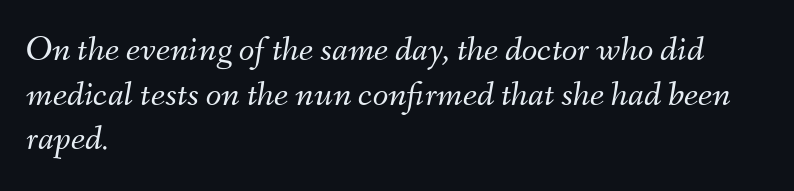
The type is set solid horizontally, with unmodified tracking. The gap between lines stays unmarked. Posture: slanted. Weight: not bold — regular or lighter.
